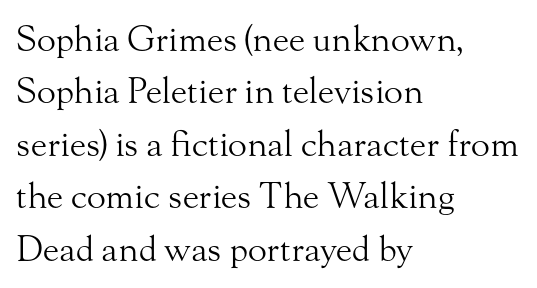
Each word holds together tightly as a unit, with standard inter-letter gaps. The letters advance in unequal steps, a hallmark of proportional type. Ink coverage per letter is moderate at most. Posture: vertical. Plain, unruled lines of type. Caption: multi-line text, flush left, ragged right.
